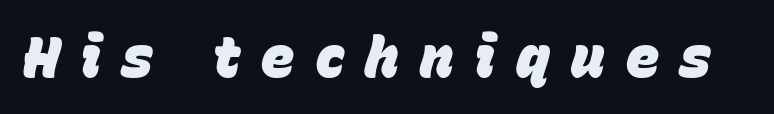
These lines carry a lot of weight — the face is fully bold. Note the varied advance widths — an 'i' is clearly narrower than an 'm'. This rendering features lettering with no underline. Compared with typical body copy, the letter spacing here is much looser. Is the type slanted? Yes — the strokes lean at a clear angle.
